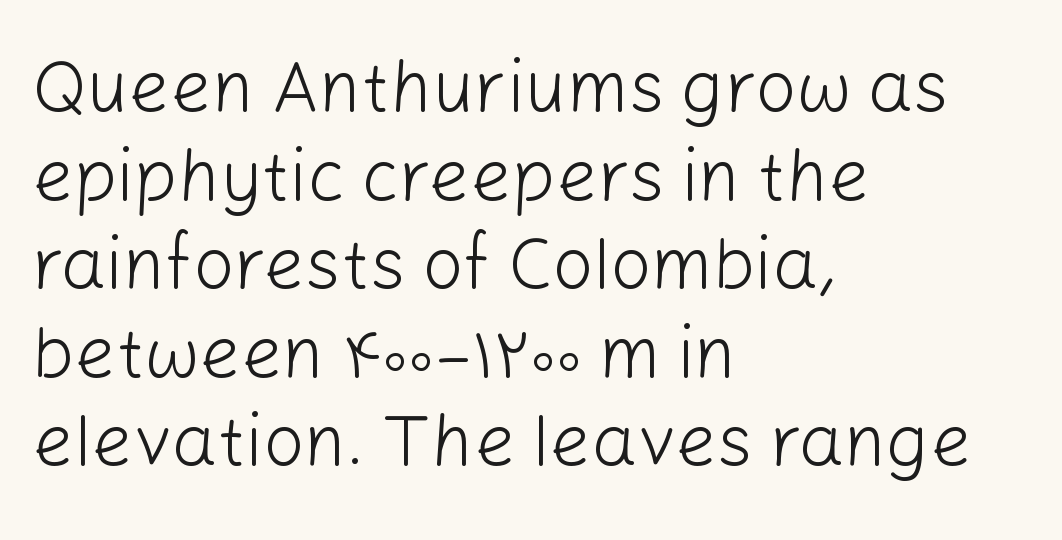
Posture: vertical. This sample is left-justified, so line endings fall wherever the words run out. Stems here are at most as thick as an everyday book face. Character widths vary here, with narrow letters taking less room than wide ones.
